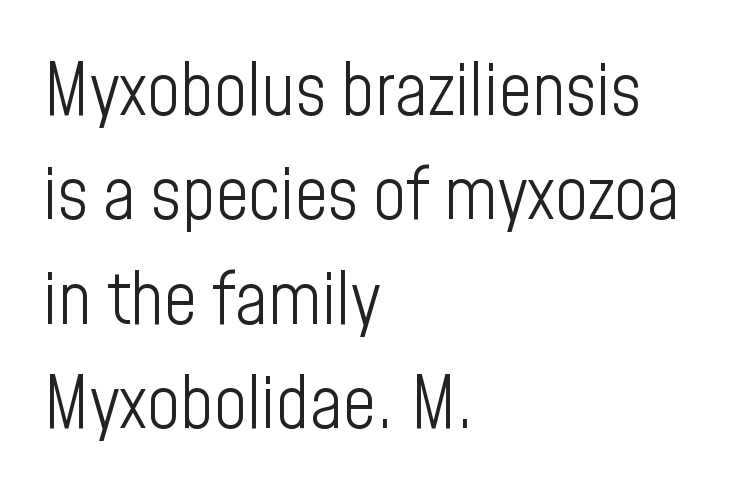
Look at the bottom of the vertical strokes: they stop flat, with no serifs. Weight: regular or lighter. You could not count columns in this text — the font is proportionally spaced. Every stem runs plumb, perpendicular to the baseline.
